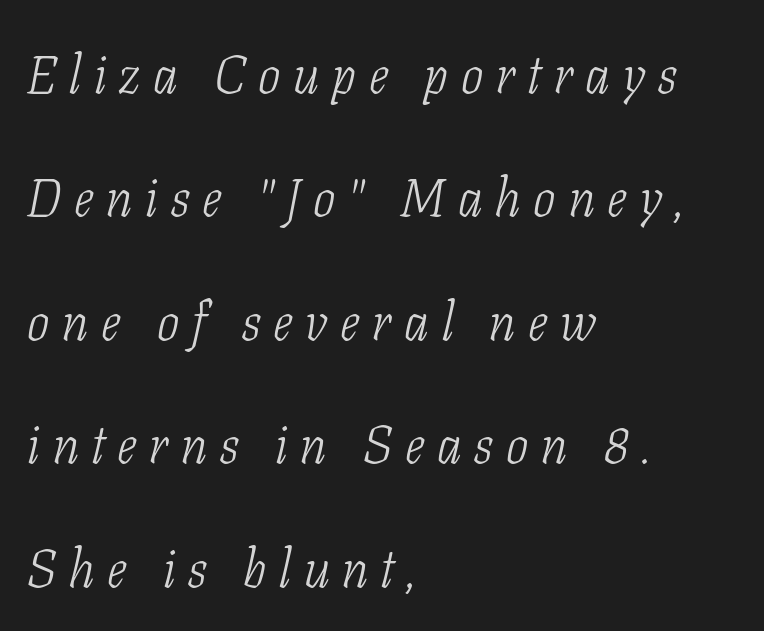
The image shows 53 px light, condensed serif type, italic (leaning right); set left-aligned, loose line spacing (2.33x), unusually wide letter spacing (+0.24 em), not underlined; low stroke contrast and a medium x-height.
